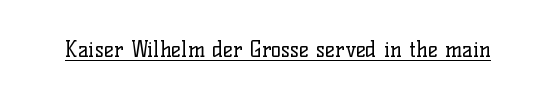
{"italic": "no", "bold": "no", "underline": "yes", "letter_spacing": "normal", "letter_spacing_em": 0.0, "glyph_px": 21}
